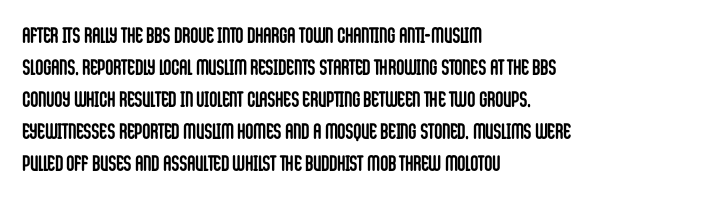
Q: Is the text bold? A: Yes.
Q: Is the text italic (slanted)? A: No, it is upright.
Q: Is the text underlined? A: No.
Q: How is the paragraph aligned? A: Left-aligned.
Q: Is the spacing between letters normal or unusually wide? A: Normal.
Q: Is the spacing between lines tight, normal or loose? A: Normal.
